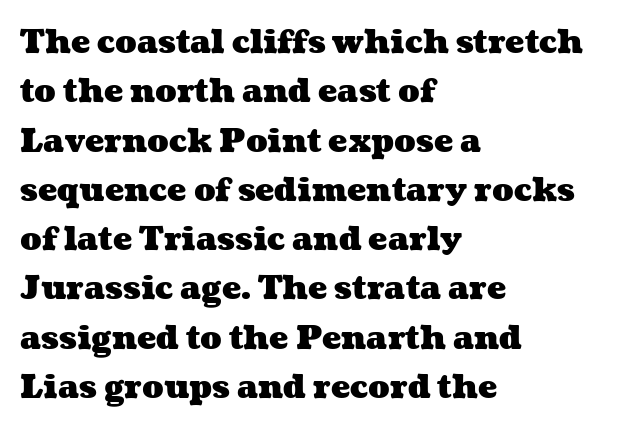
All the whitespace from short lines collects on the right. Beneath every word, the page is bare. This block has exactly the height ordinary leading produces. The passage shown has conventional tracking throughout. Heavy, bold letterforms. The passage shown is typed in a proportional face where columns would drift.
